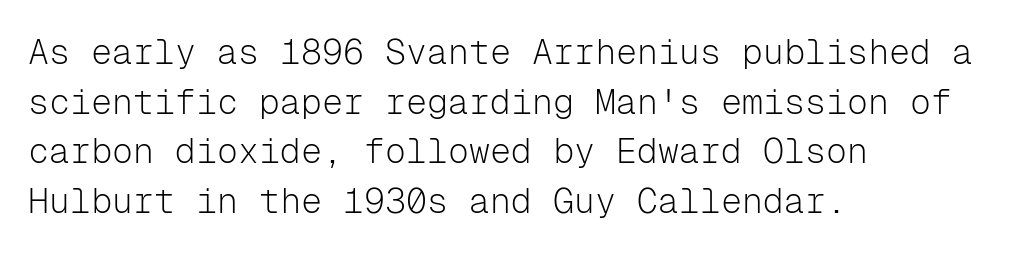
The area under the type is left untouched. The rendering keeps characters at their native spacing. A typesetter would mark this as roman, not italic. The type family on display is of the sans-serif kind. Vertically, the passage feels balanced, rows spaced as you'd expect.
